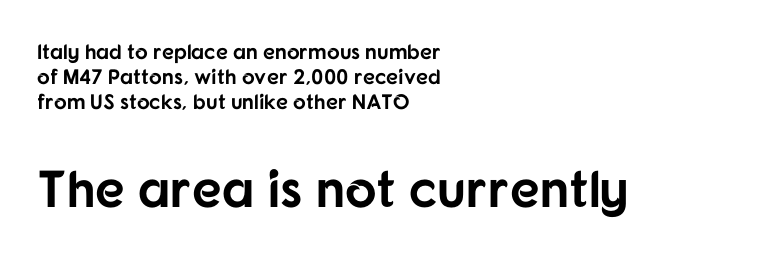
Is this a sans? Yes — the strokes have no serifs. Spacing verdict: proportional, widths tailored to each character. Is the block centered? No — it sits flush against the left margin. The rendering uses a bold face; every stroke is thick and dark.
